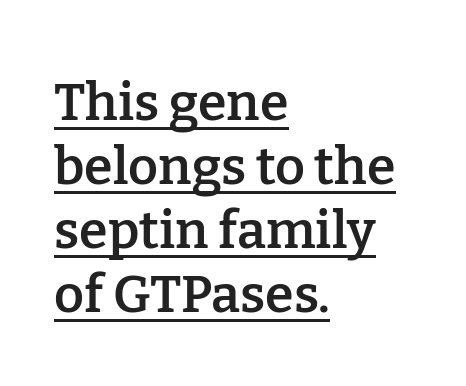
The image shows 52 px semibold serif type, upright; set left-aligned, line spacing 1.23x, normal letter spacing, underlined; low stroke contrast and a medium x-height.
